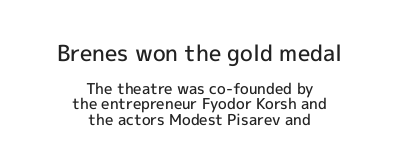
The image shows 22 px text type, upright; set centered, tight line spacing (1.02x), normal letter spacing, not underlined; the first (top) block is 1.47x larger.
